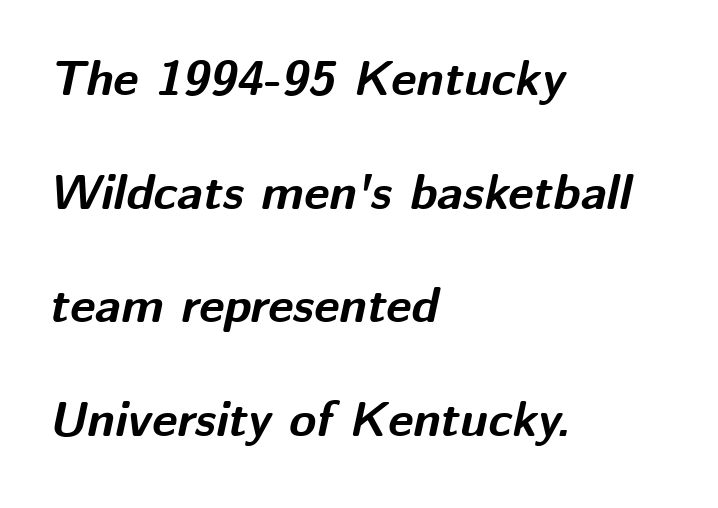
The image shows 49 px bold type, italic (leaning right); set left-aligned, loose line spacing (2.32x), normal letter spacing, not underlined; medium stroke contrast and a medium x-height.
